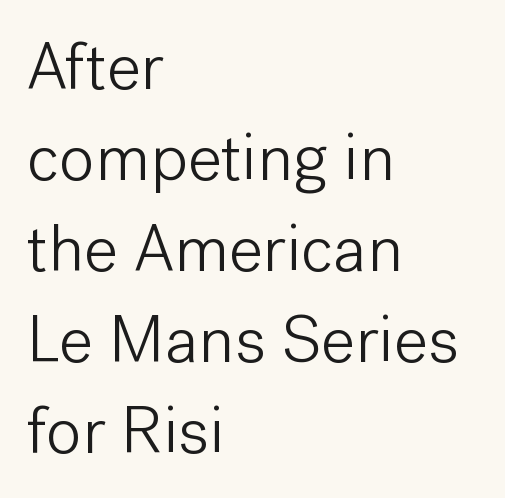
The image shows 67 px light sans-serif type, upright; set left-aligned, normal line spacing (1.36x), normal letter spacing, not underlined; low stroke contrast and a medium x-height.
